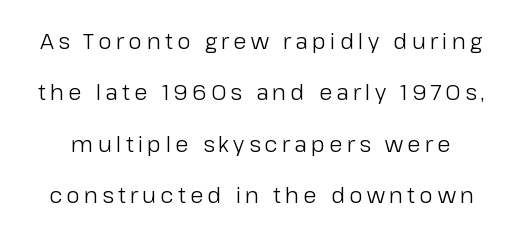
The passage shown stacks its lines with a broad gap. The space directly below the letters is spotless. Italic: no, the glyphs are upright roman. Stem width sits at or under what a default text font uses.
